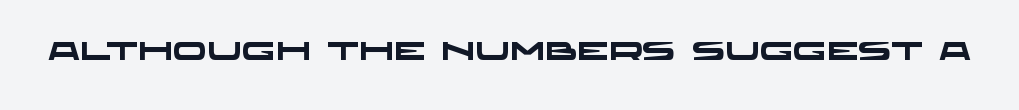
Q: Is the text bold? A: Yes.
Q: Is the text underlined? A: No.
Q: Is the spacing between letters normal or unusually wide? A: Normal.
